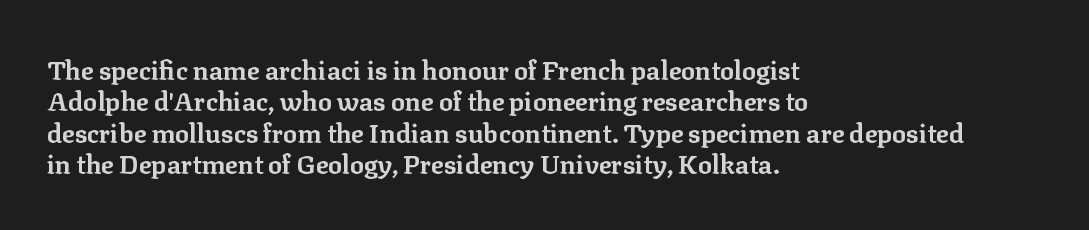
{"italic": "no", "bold": "yes", "underline": "no", "align": "left", "line_spacing_ratio": 1.21, "letter_spacing": "normal", "letter_spacing_em": 0.0, "glyph_px": 26}
